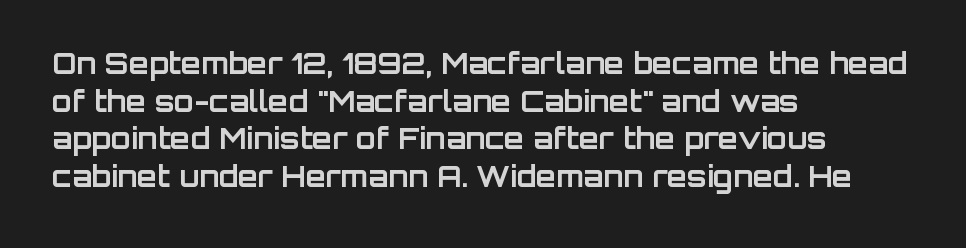
The image shows 29 px bold sans-serif type, upright; set left-aligned, normal line spacing (1.3x), normal letter spacing, not underlined; low stroke contrast and a large x-height.
